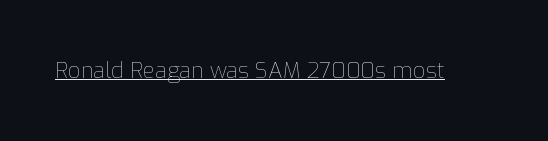
Q: Is the text bold? A: No.
Q: Is the text italic (slanted)? A: No, it is upright.
Q: Is the text underlined? A: Yes.
Q: Is the spacing between letters normal or unusually wide? A: Normal.
